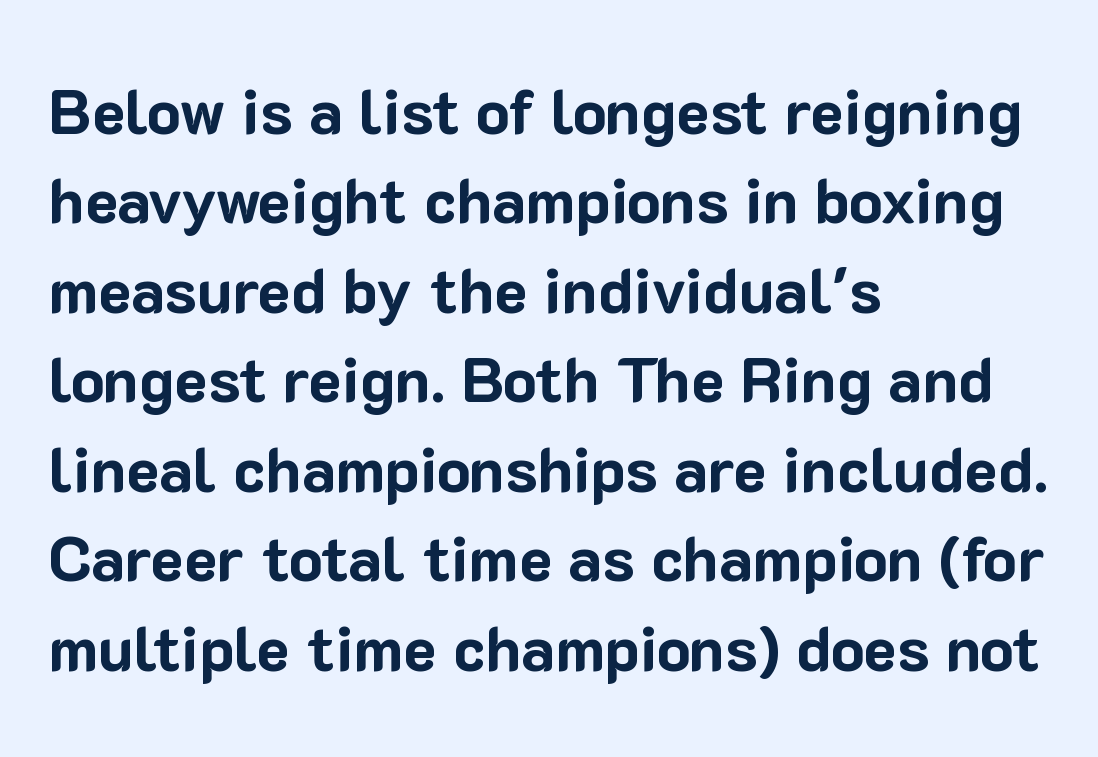
Teacher's note: observe the even left margin — that is flush-left alignment. Is there much room between lines? A standard amount, neither cramped nor airy. This sample has the flowing, uneven cadence of proportional lettering. Only glyphs here, with clear space below each row. You could call the tracking neutral — neither tight nor loose.
